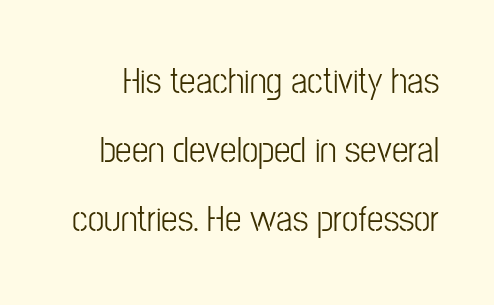
The image shows 37 px light, condensed sans-serif type, upright; set line spacing 1.87x, normal letter spacing, not underlined; low stroke contrast and a medium x-height.
